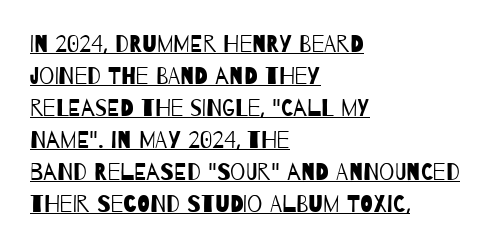
Q: Is the text bold? A: No.
Q: Is the text underlined? A: Yes.
Q: How is the paragraph aligned? A: Left-aligned.
Q: Is the spacing between letters normal or unusually wide? A: Normal.
Q: Is the spacing between lines tight, normal or loose? A: Normal.
